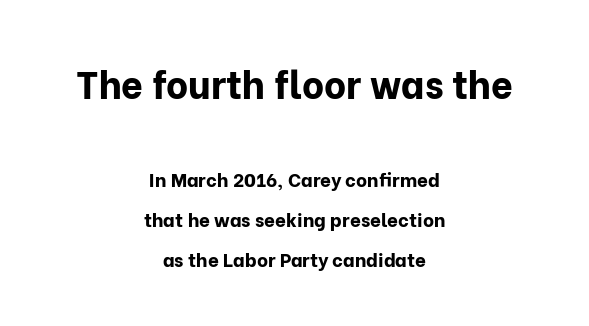
The image shows 38 px bold sans-serif type, upright; set centered, loose line spacing (2.11x), normal letter spacing, not underlined; the first (top) block is 2.0x larger; low stroke contrast and a medium x-height.
